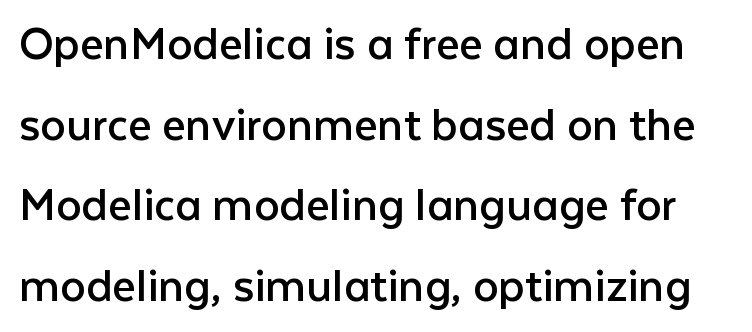
The image shows 51 px regular-weight sans-serif type, upright; set normal line spacing (1.58x), normal letter spacing, not underlined; low stroke contrast and a medium x-height.
